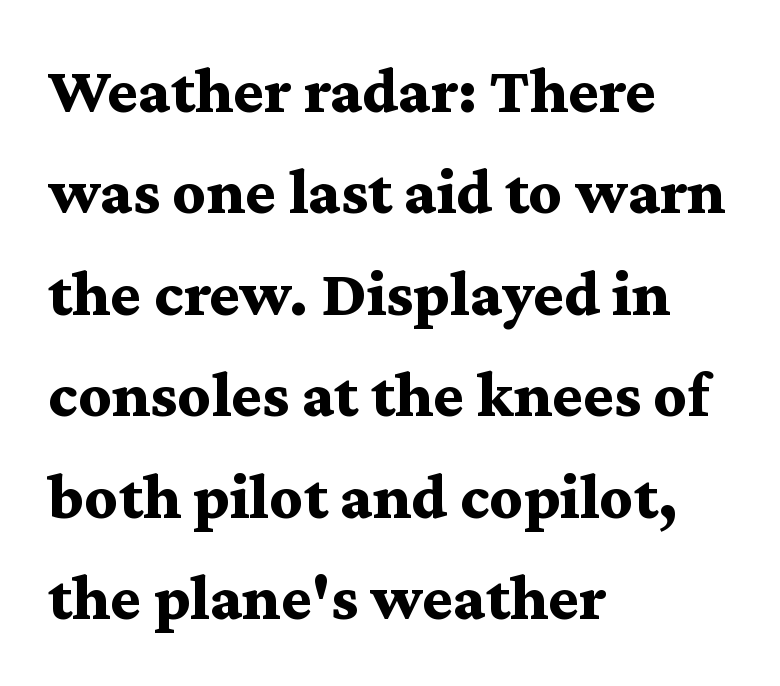
Quick note: interline space is typical. The font family rendered here belongs to the serif group. Character widths vary here, with narrow letters taking less room than wide ones. Short and long lines alike share a common starting point at left.
